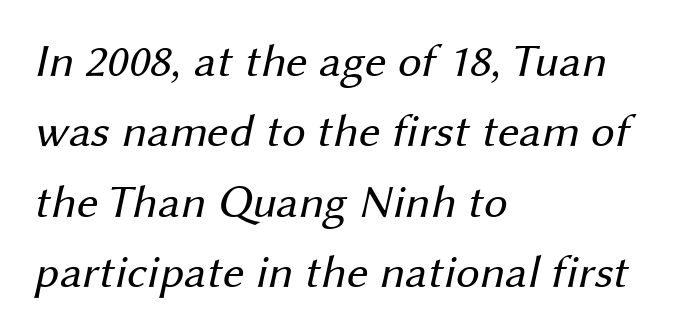
Q: Is the text bold? A: No.
Q: Is the typeface a serif or a sans-serif typeface? A: Sans-serif.
Q: Is the text underlined? A: No.
Q: How is the paragraph aligned? A: Left-aligned.
Q: Is the spacing between letters normal or unusually wide? A: Normal.
Q: Is the spacing between lines tight, normal or loose? A: Normal.
Q: Width (condensed, normal, or wide)? A: Normal.
Q: Stroke contrast? A: Medium.
Q: x-height? A: Medium.
Q: Monospaced? A: No.
